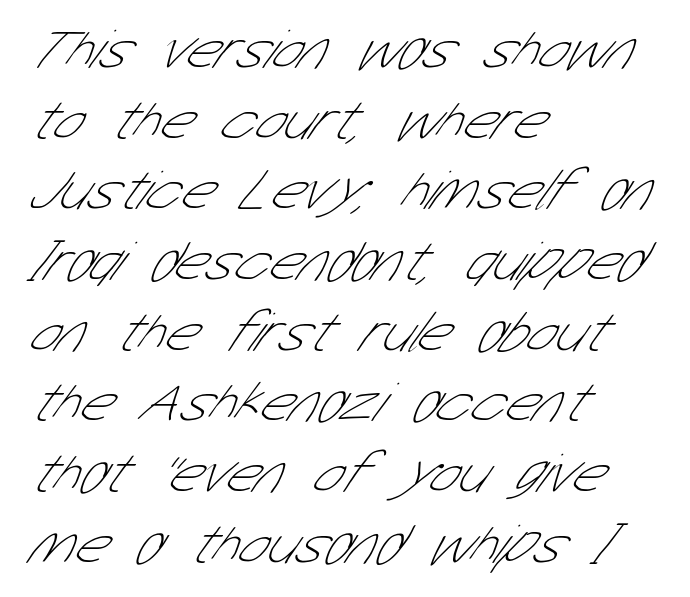
Q: Is the text bold? A: No.
Q: Is the typeface a serif or a sans-serif typeface? A: Sans-serif.
Q: Is the text underlined? A: No.
Q: How is the paragraph aligned? A: Left-aligned.
Q: Is the spacing between letters normal or unusually wide? A: Normal.
Q: Width (condensed, normal, or wide)? A: Condensed.
Q: Stroke contrast? A: Low.
Q: x-height? A: Medium.
Q: Monospaced? A: No.
